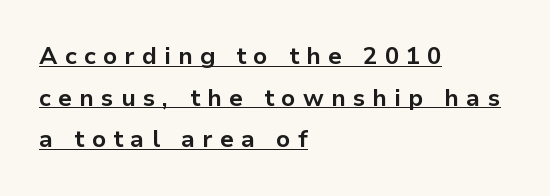
Spacing between characters has been opened up far beyond the box default. These lines stack with their left ends in a neat column. The letters stand upright; this is a roman face. Set as a true bold cut, around the 700 mark. A continuous stroke trails under the words, as in a hyperlink.
